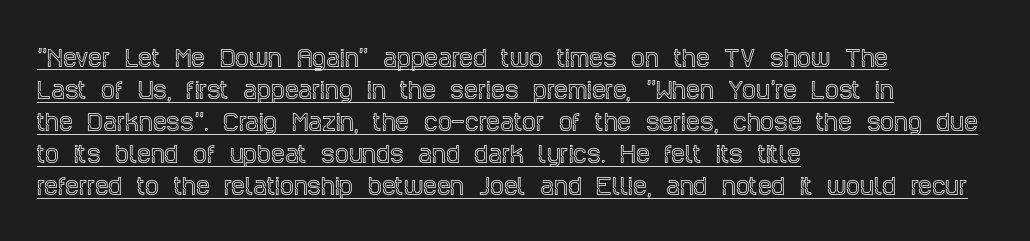
Q: Is the text italic (slanted)? A: No, it is upright.
Q: Is the text underlined? A: Yes.
Q: How is the paragraph aligned? A: Left-aligned.
Q: Is the spacing between letters normal or unusually wide? A: Normal.
Q: Is the spacing between lines tight, normal or loose? A: Normal.
